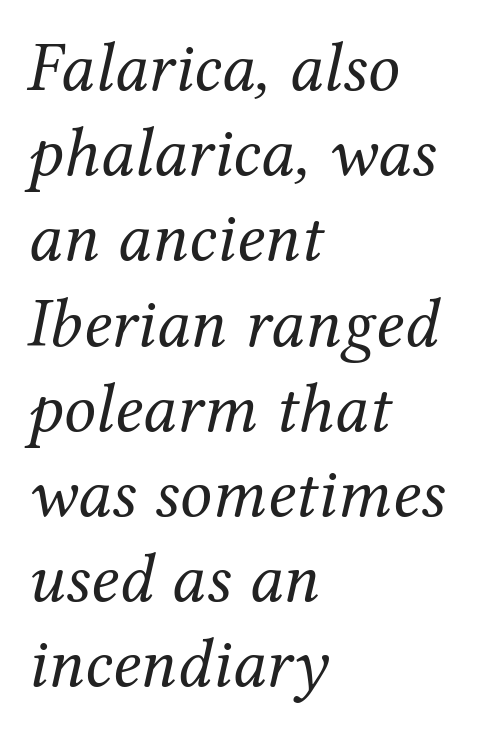
The image shows 71 px regular-weight serif type, italic (leaning right); set left-aligned, line spacing 1.2x, normal letter spacing, not underlined; medium stroke contrast and a medium x-height.
